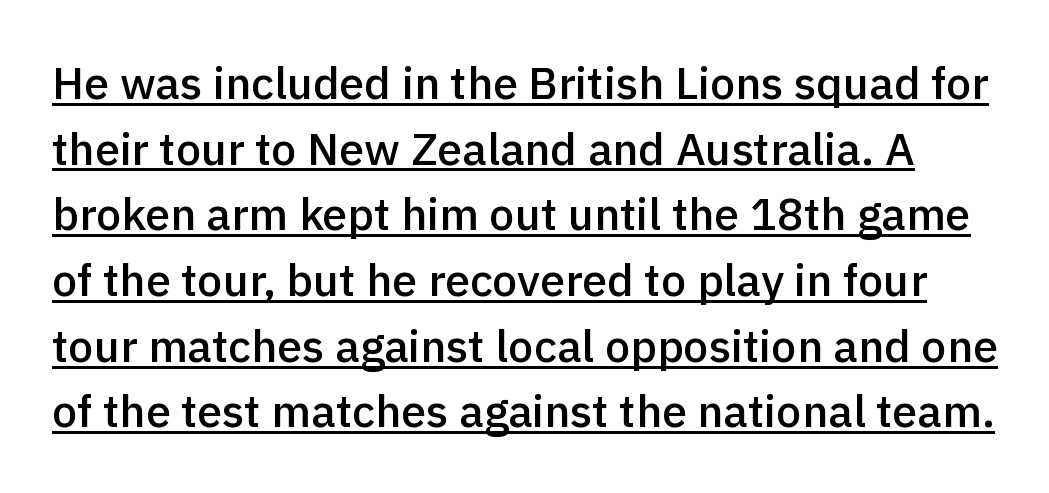
Stroke thickness is moderately raised; the sample reads as semibold. If you measured baseline to baseline, you'd find a middling distance. When letters stand straight like this, we call the style roman or upright. Character widths vary here, with narrow letters taking less room than wide ones. Serif or sans? Sans — the stroke terminals are bare.
